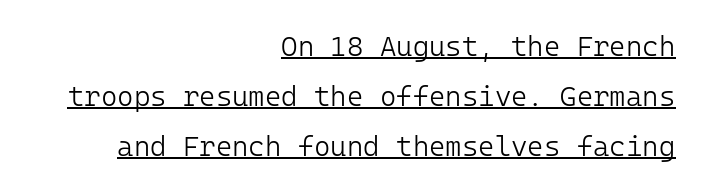
No chunkiness to these letters — they're not bold. This sample carries an underscore along the baseline area. Each word holds together tightly as a unit, with standard inter-letter gaps. Do the letters lean? They stand straight. Stroke terminals: plain, sans-serif.
